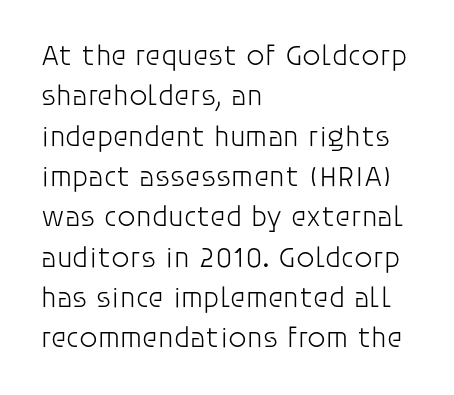
The image shows 29 px light sans-serif type, upright; set left-aligned, normal line spacing (1.39x), normal letter spacing, not underlined; low stroke contrast and a large x-height.
